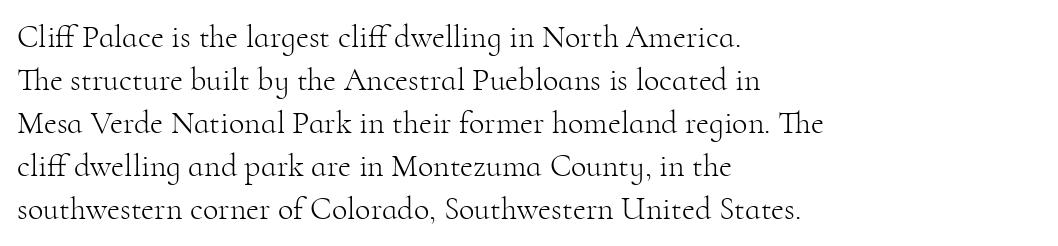
Font category for this specimen: serif. Italic: no, the glyphs are upright roman. Observe the ordinary spacing: letters are neighbours, not strangers. The rendering uses natural spacing where letterforms have individual widths. The ragged edge is on the right, which tells us the setting is flush left. Vertical spacing — default.
